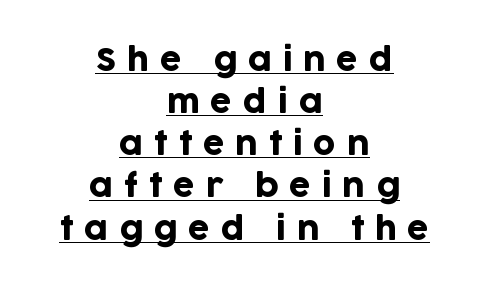
{"serif": "no", "italic": "no", "width": "normal", "stroke_contrast": "low", "x_height": "large", "monospaced": "no", "underline": "yes", "align": "center", "line_spacing": "normal", "line_spacing_ratio": 1.36, "letter_spacing": "wide", "letter_spacing_em": 0.35, "glyph_px": 31}
